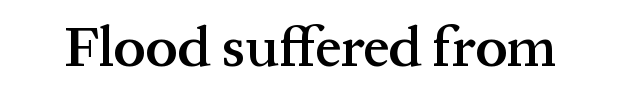
The image shows 57 px semibold serif type, upright; set normal letter spacing, not underlined; medium stroke contrast and a medium x-height.
